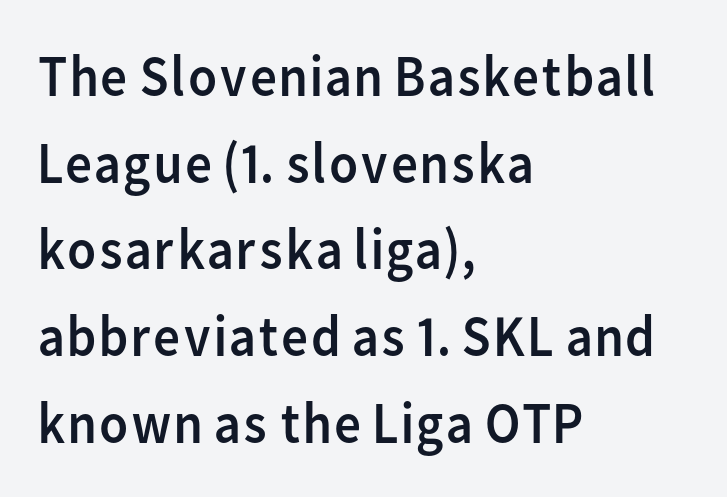
Q: Is the text bold? A: No.
Q: Is the text italic (slanted)? A: No, it is upright.
Q: Is the typeface a serif or a sans-serif typeface? A: Sans-serif.
Q: Is the text underlined? A: No.
Q: How is the paragraph aligned? A: Left-aligned.
Q: Is the spacing between letters normal or unusually wide? A: Normal.
Q: Is the spacing between lines tight, normal or loose? A: Normal.
Q: Width (condensed, normal, or wide)? A: Normal.
Q: Stroke contrast? A: Low.
Q: x-height? A: Medium.
Q: Monospaced? A: No.
